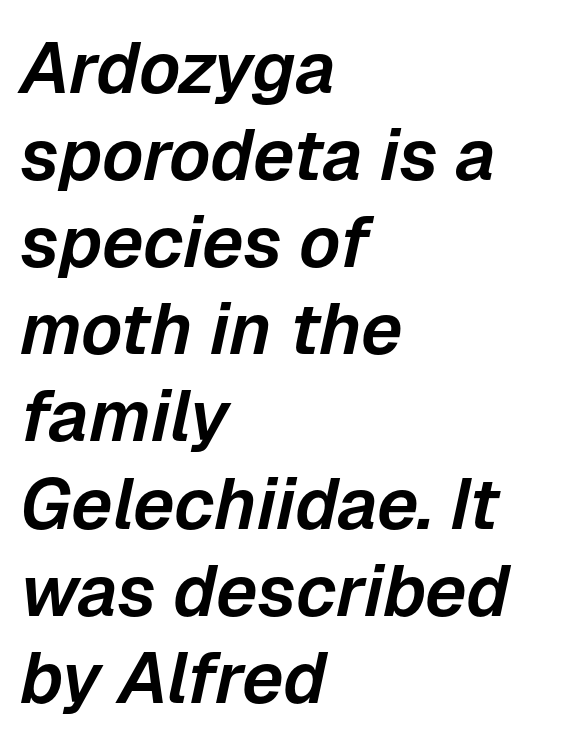
The image shows 72 px text type, italic (leaning right); set left-aligned, line spacing 1.21x, normal letter spacing, not underlined; low stroke contrast and a medium x-height.
